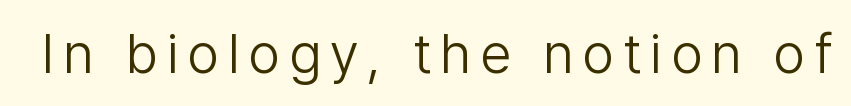
{"serif": "no", "italic": "no", "bold": "no", "weight": "light", "width": "normal", "stroke_contrast": "low", "x_height": "medium", "monospaced": "no", "underline": "no", "glyph_px": 56}
